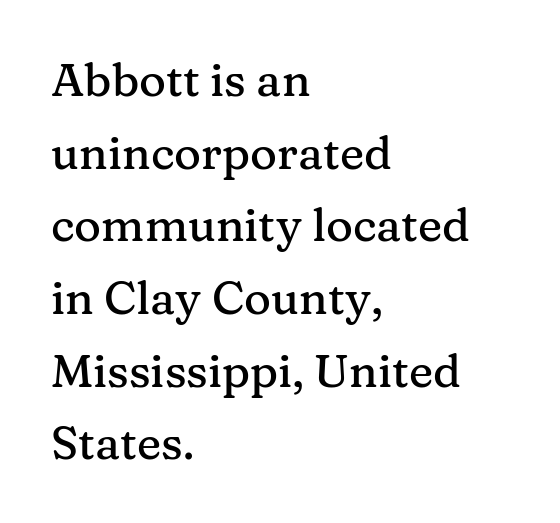
Q: Is the text italic (slanted)? A: No, it is upright.
Q: Is the typeface a serif or a sans-serif typeface? A: Serif.
Q: Is the text underlined? A: No.
Q: How is the paragraph aligned? A: Left-aligned.
Q: Is the spacing between letters normal or unusually wide? A: Normal.
Q: Is the spacing between lines tight, normal or loose? A: Normal.
Q: Width (condensed, normal, or wide)? A: Normal.
Q: Stroke contrast? A: Medium.
Q: x-height? A: Medium.
Q: Monospaced? A: No.
